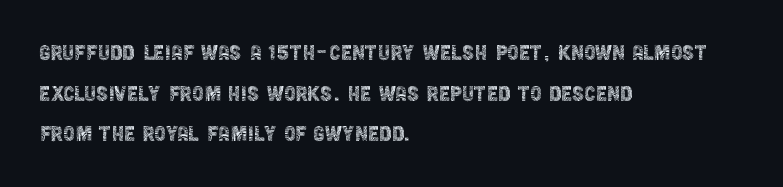
The zone under the glyphs is completely vacant. Letters have the restrained weight of plain body copy at most. Line beginnings align vertically; line endings do not. The gaps between neighbouring characters are ordinary and unremarkable.
